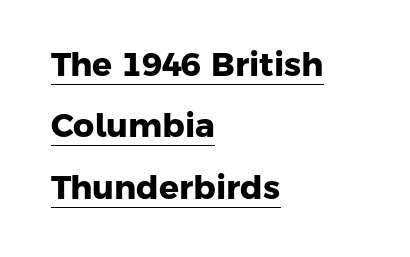
Look at the stroke-to-counter ratio: heavy, a bold. Caption: lettering with a line underneath. This is sans-serif lettering, the kind often seen on screens and signage. The face used here is rendered with its standard letterfit. All the whitespace from short lines collects on the right.
